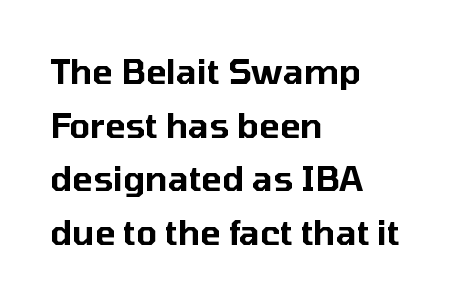
Looks like regular typesetting: each glyph gets only the width it needs. It's the straight-up-and-down kind of type. The passage shown has conventional tracking throughout. The space between consecutive lines is moderate.
